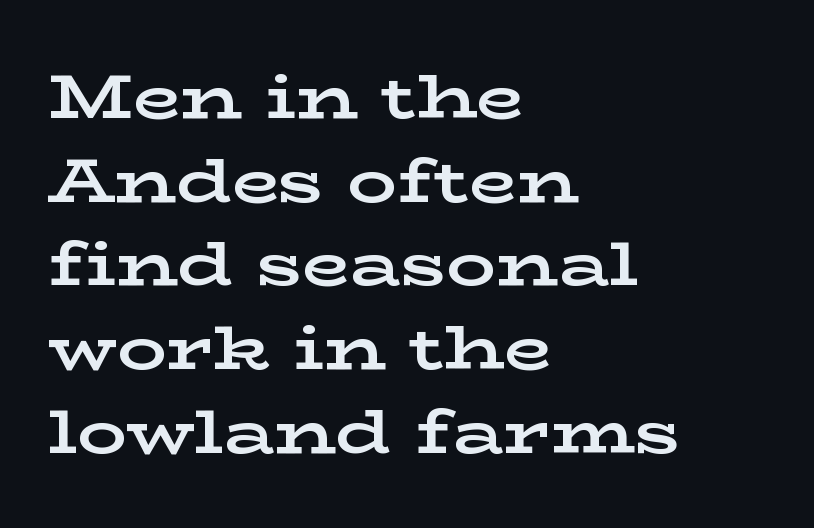
Compared with typical paragraphs, the rows here are spaced about the same. The letters advance in unequal steps, a hallmark of proportional type. Caption: standard tracking, unaltered. Regarding serifs, this sample has them. Every character sits straight up, as roman type does.
